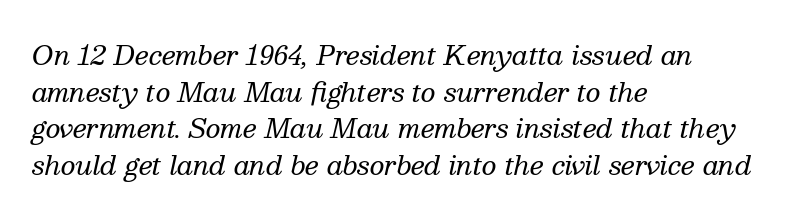
The image shows 26 px text type, italic (leaning right); set left-aligned, normal line spacing (1.41x), normal letter spacing, not underlined.
